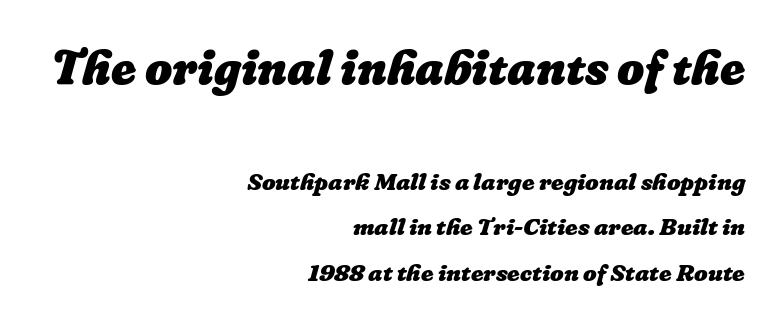
{"bold": "yes", "weight": "heavy", "width": "normal", "stroke_contrast": "low", "x_height": "medium", "monospaced": "no", "underline": "no", "align": "right", "line_spacing_ratio": 1.89, "letter_spacing": "normal", "letter_spacing_em": 0.0, "larger_block": "first", "size_ratio": 2.0, "glyph_px": 48}
